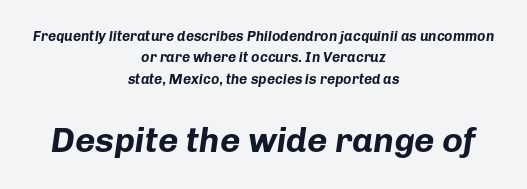
The space between consecutive lines is moderate. The face used here is proportionally spaced, like ordinary book or web type. Words float on clear page, feet unadorned. Typeset on center — no edge is straight. How heavy is the stroke? Heavy — this is a bold. The block sitting lower on the canvas is the one with enlarged characters.
